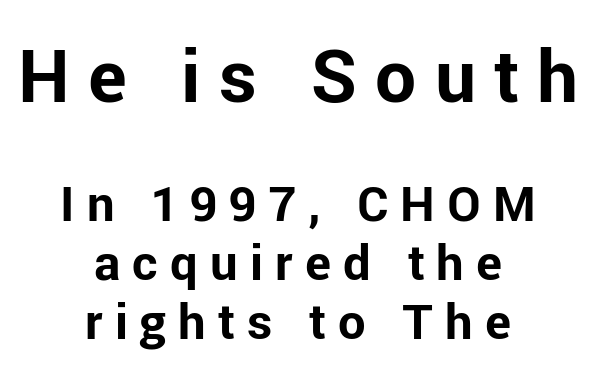
You get the large type first, then a drop to smaller type. The letters are spread apart with noticeably loose tracking. Typesetter's note: full bold, strokes at maximum text heaviness. The type family on display is of the sans-serif kind. The axis of the letterforms is exactly vertical. This rendering features lettering with no underline.
